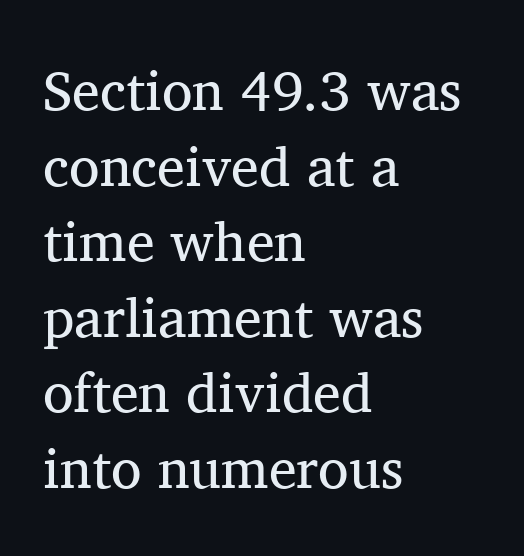
Teacher's note: observe the even left margin — that is flush-left alignment. Observe the serifs anchoring each vertical stroke in this sample. Stems and bowls with no extra thickness — not bold. The passage shown stacks its lines at a standard gap.
